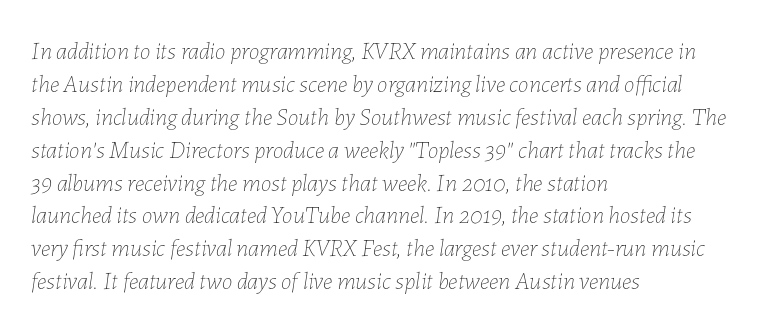
{"italic": "yes", "lean": "right", "slant_degrees": 7, "bold": "no", "underline": "no", "align": "left", "line_spacing": "normal", "line_spacing_ratio": 1.37, "letter_spacing": "normal", "letter_spacing_em": 0.0, "glyph_px": 24}
